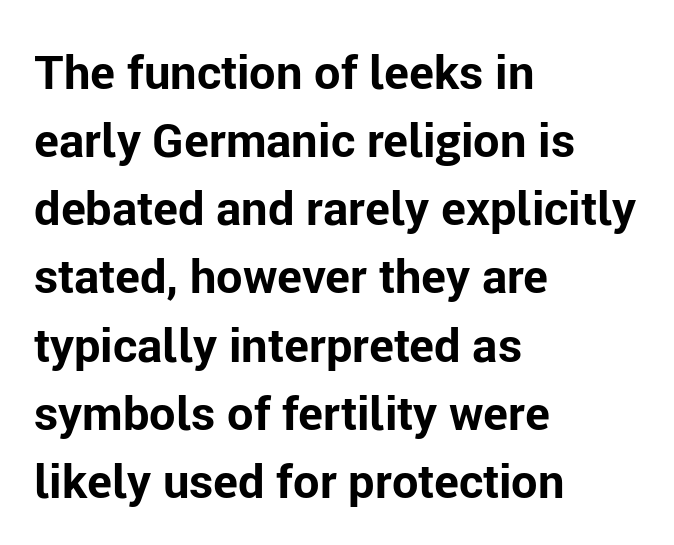
Q: Is the text bold? A: Yes.
Q: Is the text italic (slanted)? A: No, it is upright.
Q: Is the typeface a serif or a sans-serif typeface? A: Sans-serif.
Q: Is the text underlined? A: No.
Q: How is the paragraph aligned? A: Left-aligned.
Q: Is the spacing between letters normal or unusually wide? A: Normal.
Q: Is the spacing between lines tight, normal or loose? A: Normal.
Q: Width (condensed, normal, or wide)? A: Normal.
Q: Stroke contrast? A: Low.
Q: x-height? A: Medium.
Q: Monospaced? A: No.
